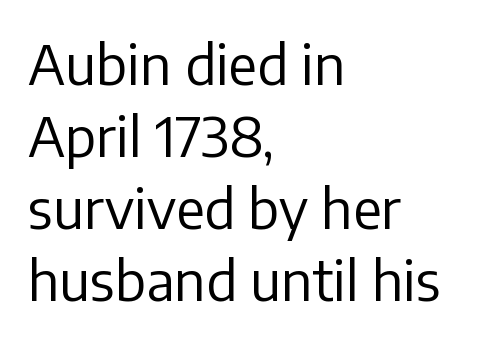
Stroke terminals: plain, sans-serif. These lines keep a tight, regular rhythm from letter to letter. The words here are not underlined. Stems here are at most as thick as an everyday book face. Students, observe: this is what conventionally led text looks like. The specimen reads as upright at a glance.
